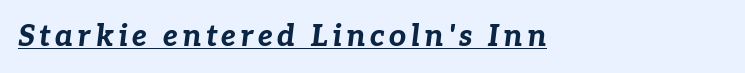
These lines carry a lot of weight — the face is fully bold. The font's italic variant was chosen for this text. One-word summary of the alignment: left. Do the characters align in a grid? No, the font is proportional. In designer terms, the underline attribute is active on this setting.
